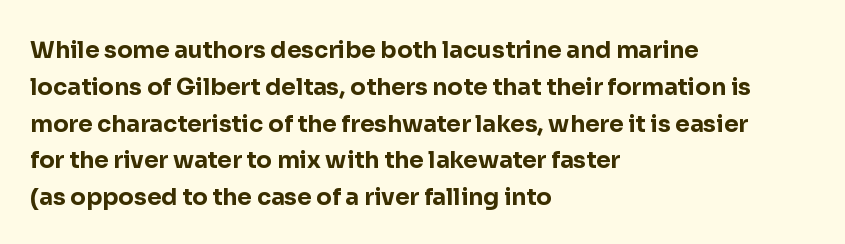
{"italic": "no", "bold": "yes", "underline": "no", "align": "left", "line_spacing": "normal", "line_spacing_ratio": 1.6, "letter_spacing": "normal", "letter_spacing_em": 0.0, "glyph_px": 23}
